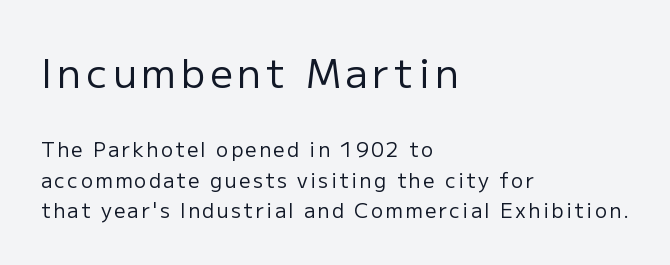
{"serif": "no", "italic": "no", "bold": "no", "weight": "regular", "width": "normal", "stroke_contrast": "low", "x_height": "medium", "monospaced": "no", "underline": "no", "align": "left", "line_spacing": "normal", "line_spacing_ratio": 1.51, "larger_block": "first", "size_ratio": 2.0, "glyph_px": 40}
